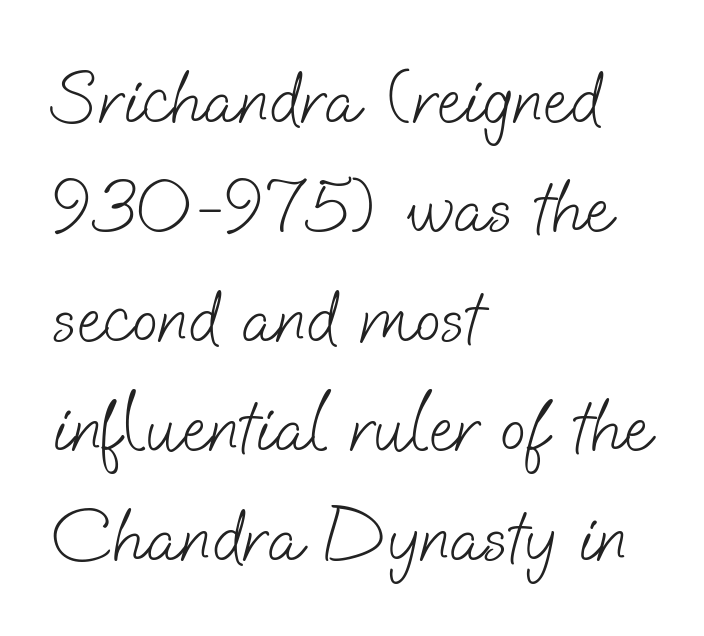
{"serif": "no", "bold": "no", "weight": "light", "width": "normal", "stroke_contrast": "low", "x_height": "small", "monospaced": "no", "underline": "no", "align": "left", "line_spacing": "normal", "line_spacing_ratio": 1.44, "letter_spacing": "normal", "letter_spacing_em": 0.0, "glyph_px": 76}
